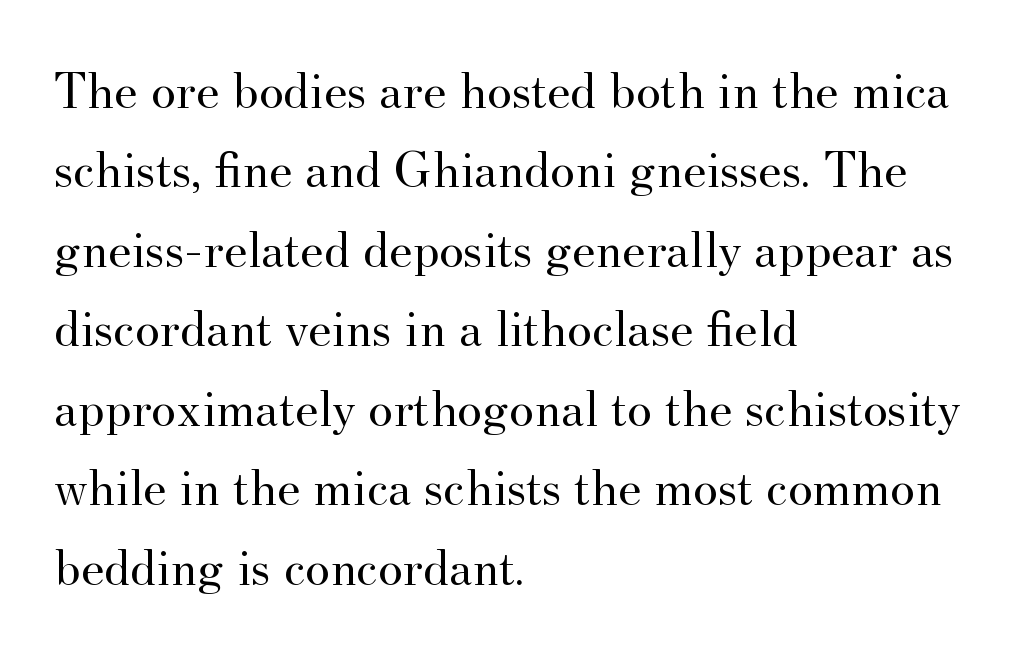
{"serif": "yes", "italic": "no", "bold": "no", "weight": "regular", "width": "normal", "stroke_contrast": "medium", "x_height": "small", "monospaced": "no", "underline": "no", "align": "left", "line_spacing": "normal", "line_spacing_ratio": 1.5, "letter_spacing": "normal", "letter_spacing_em": 0.0, "glyph_px": 53}
